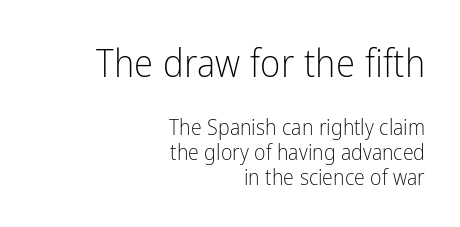
{"serif": "no", "italic": "no", "bold": "no", "weight": "light", "width": "condensed", "stroke_contrast": "low", "x_height": "medium", "monospaced": "no", "underline": "no", "align": "right", "line_spacing": "tight", "line_spacing_ratio": 1.14, "letter_spacing": "normal", "letter_spacing_em": 0.0, "larger_block": "first", "size_ratio": 1.77, "glyph_px": 39}
